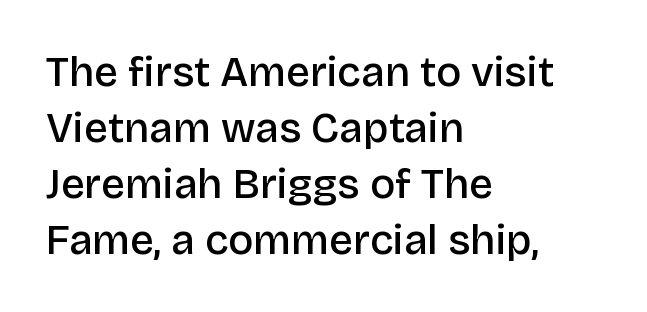
Spacing between characters is what you'd get straight out of the box. The specimen reads as upright at a glance. The paragraph has a hard left edge and a soft right edge. These lines are rendered in a variable-pitch font. This block has exactly the height ordinary leading produces.
